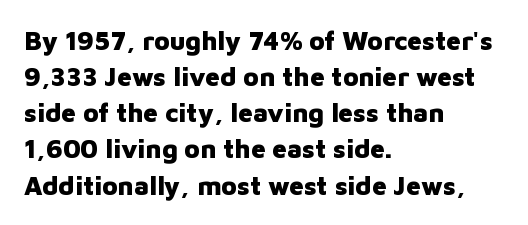
Q: Is the text bold? A: Yes.
Q: Is the text italic (slanted)? A: No, it is upright.
Q: Is the text underlined? A: No.
Q: How is the paragraph aligned? A: Left-aligned.
Q: Is the spacing between letters normal or unusually wide? A: Normal.
Q: Is the spacing between lines tight, normal or loose? A: Normal.
